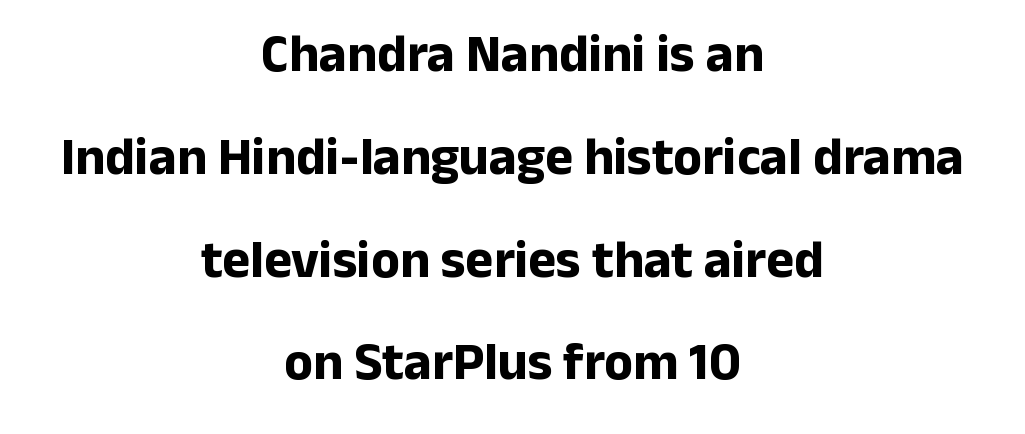
Centered paragraph, ragged on both sides. Regarding leading, the lines here are spaced well apart. A sans-serif font was chosen for this passage. Words float on clear page, feet unadorned. Caption: standard tracking, unaltered. No italicization has been applied; the sample stays upright.
